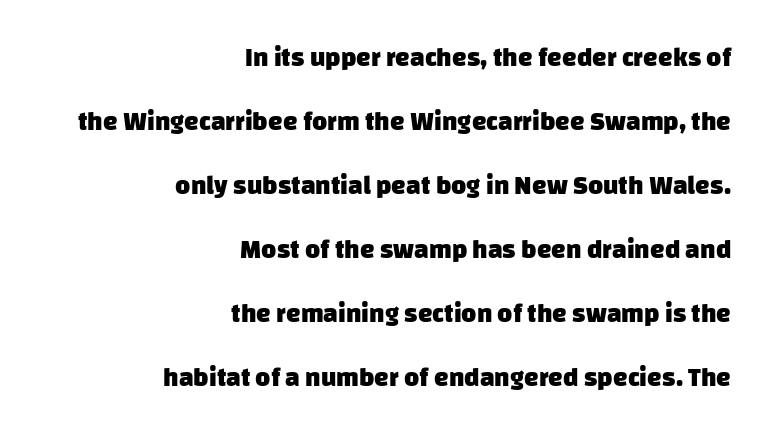
Q: Is the text bold? A: Yes.
Q: Is the text underlined? A: No.
Q: How is the paragraph aligned? A: Right-aligned.
Q: Is the spacing between letters normal or unusually wide? A: Normal.
Q: Is the spacing between lines tight, normal or loose? A: Loose.
